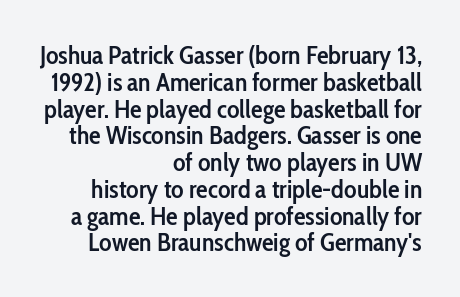
Q: Is the text bold? A: Semi-bold.
Q: Is the text italic (slanted)? A: No, it is upright.
Q: Is the text underlined? A: No.
Q: How is the paragraph aligned? A: Right-aligned.
Q: Is the spacing between letters normal or unusually wide? A: Normal.
Q: Is the spacing between lines tight, normal or loose? A: Tight.
